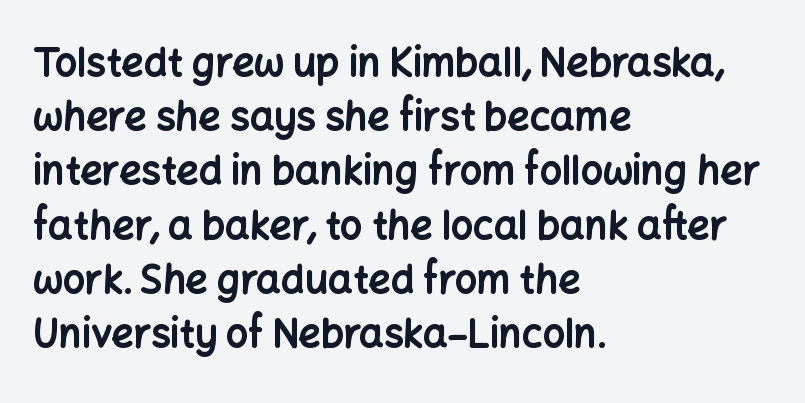
The image shows 39 px bold sans-serif type, upright; set left-aligned, normal line spacing (1.39x), normal letter spacing, not underlined; low stroke contrast and a medium x-height.
